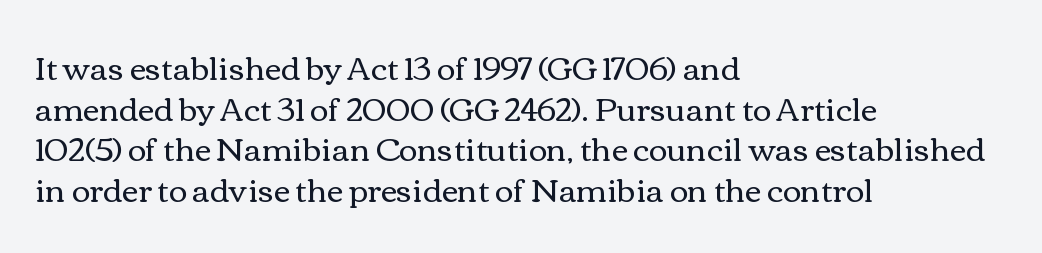
The image shows 32 px regular-weight, wide type, upright; set left-aligned, normal line spacing (1.27x), normal letter spacing, not underlined; a medium x-height.
